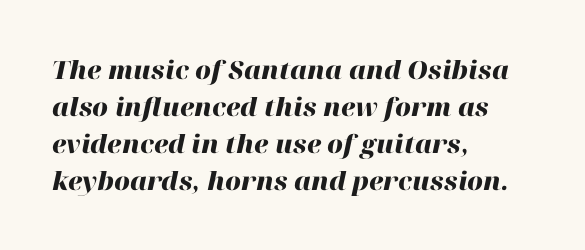
Q: Is the text bold? A: Yes.
Q: Is the text italic (slanted)? A: Yes, it leans right by about 12 degrees.
Q: Is the text underlined? A: No.
Q: How is the paragraph aligned? A: Left-aligned.
Q: Is the spacing between letters normal or unusually wide? A: Normal.
Q: Is the spacing between lines tight, normal or loose? A: Normal.
